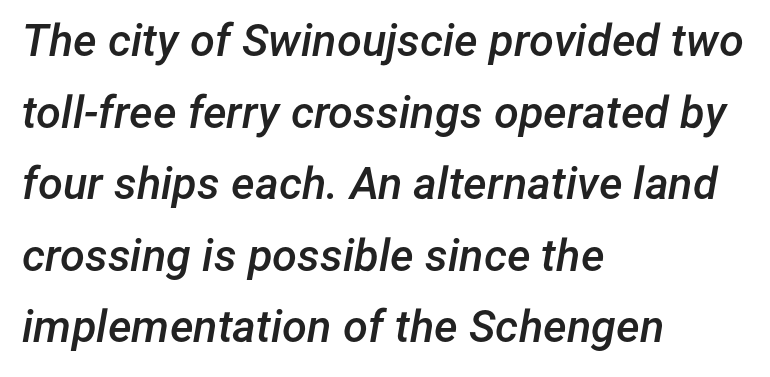
A typesetter would mark this as italic. The rows are spaced the way most documents space them. No extra tracking has been applied to these lines. The paragraph has a hard left edge and a soft right edge.
